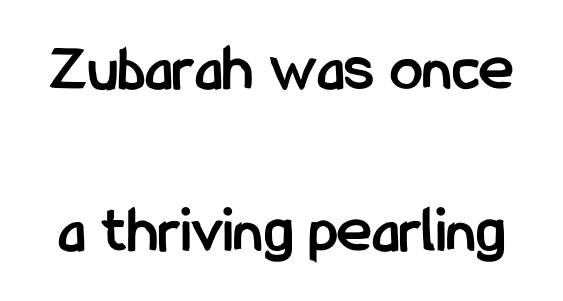
Q: Is the text bold? A: Yes.
Q: Is the text italic (slanted)? A: No, it is upright.
Q: Is the typeface a serif or a sans-serif typeface? A: Sans-serif.
Q: Is the text underlined? A: No.
Q: Is the spacing between letters normal or unusually wide? A: Normal.
Q: Is the spacing between lines tight, normal or loose? A: Loose.
Q: Width (condensed, normal, or wide)? A: Condensed.
Q: Stroke contrast? A: Low.
Q: x-height? A: Medium.
Q: Monospaced? A: No.
